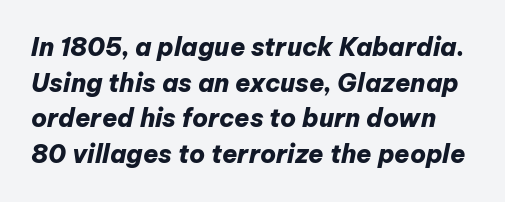
{"italic": "yes", "lean": "right", "slant_degrees": 12, "bold": "yes", "underline": "no", "line_spacing": "normal", "line_spacing_ratio": 1.43, "letter_spacing": "normal", "letter_spacing_em": 0.0, "glyph_px": 25}
